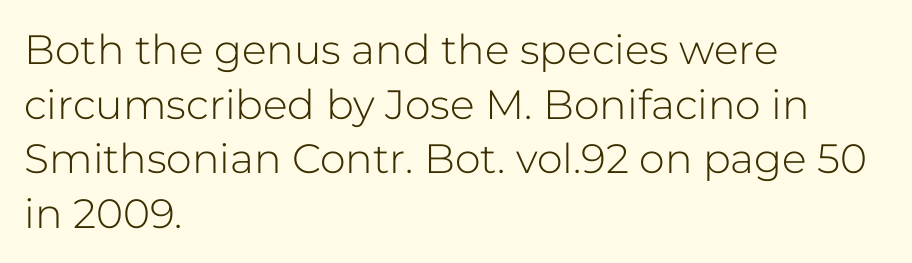
The image shows 41 px light sans-serif type, upright; set left-aligned, normal line spacing (1.33x), normal letter spacing, not underlined; low stroke contrast and a medium x-height.
